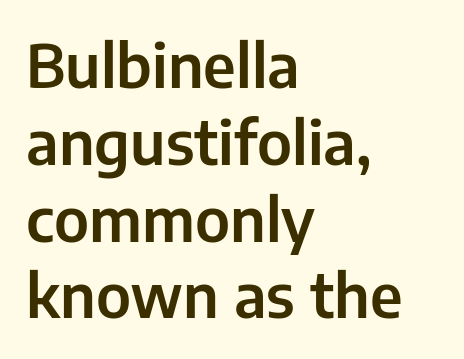
Nothing sits at the stroke ends, so this counts as sans-serif. The rendering keeps characters at their native spacing. If you drew a ruler down the left edge, every line would touch it. These lines are rendered in a variable-pitch font.
